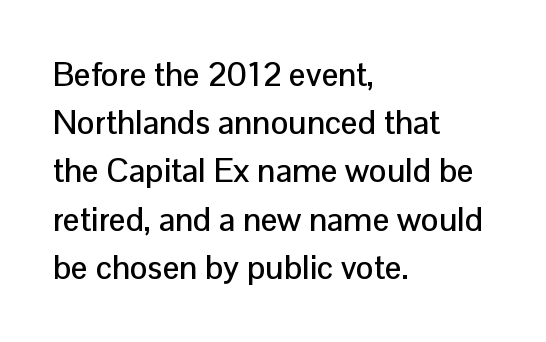
This sample keeps an unexceptional amount of space between lines. This sample is left-justified, so line endings fall wherever the words run out. If you drew a line through each stem, it would be perfectly vertical. Are there feet on the stems? There aren't — it's a sans.
